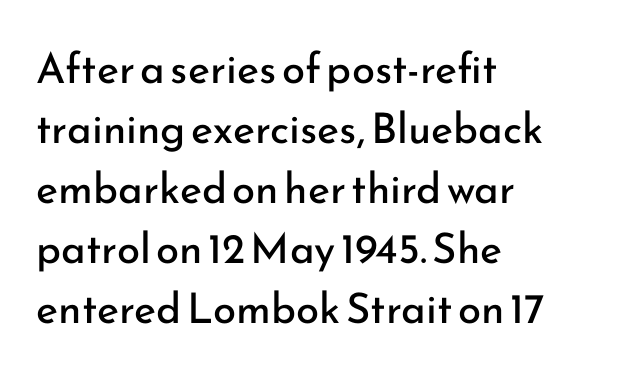
Q: Is the text bold? A: No.
Q: Is the text italic (slanted)? A: No, it is upright.
Q: Is the typeface a serif or a sans-serif typeface? A: Sans-serif.
Q: Is the text underlined? A: No.
Q: How is the paragraph aligned? A: Left-aligned.
Q: Is the spacing between letters normal or unusually wide? A: Normal.
Q: Is the spacing between lines tight, normal or loose? A: Normal.
Q: Width (condensed, normal, or wide)? A: Normal.
Q: Stroke contrast? A: Low.
Q: x-height? A: Small.
Q: Monospaced? A: No.
